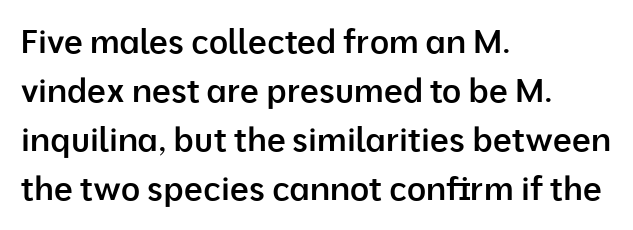
{"serif": "no", "italic": "no", "bold": "semi", "weight": "semibold", "width": "normal", "stroke_contrast": "low", "x_height": "medium", "monospaced": "no", "underline": "no", "align": "left", "line_spacing": "normal", "line_spacing_ratio": 1.48, "letter_spacing": "normal", "letter_spacing_em": 0.0, "glyph_px": 33}
